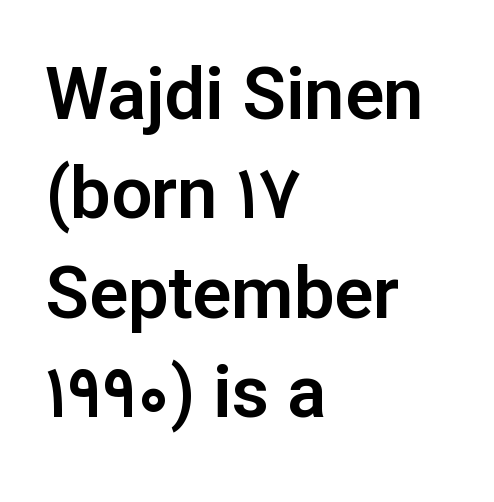
This sample is left-justified, so line endings fall wherever the words run out. You could not count columns in this text — the font is proportionally spaced. Clear beneath every line of the passage. Interline gaps are of average width in this sample.
